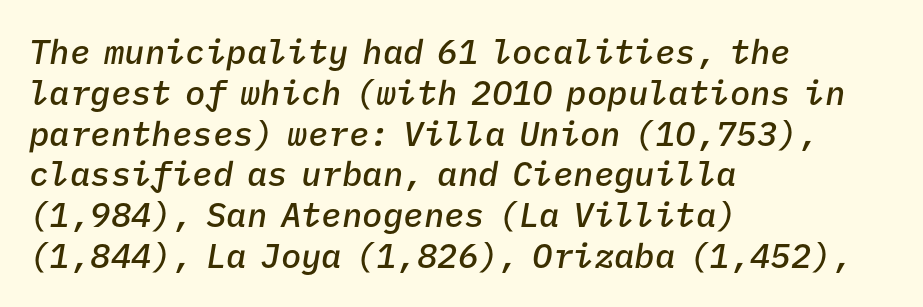
Look at the tracking — it's just the regular setting, nothing added. This rendering uses left alignment, leaving the right contour irregular. These lines carry some extra weight — a demibold, not a full bold. Plain, unruled lines of type.
